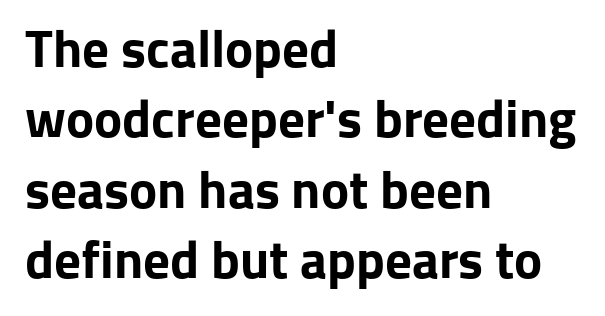
The image shows 53 px bold sans-serif type, upright; set left-aligned, normal line spacing (1.33x), normal letter spacing, not underlined; low stroke contrast and a medium x-height.
